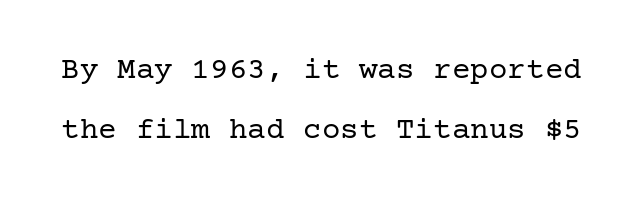
Q: Is the text bold? A: No.
Q: Is the text italic (slanted)? A: No, it is upright.
Q: Is the typeface a serif or a sans-serif typeface? A: Serif.
Q: Is the text underlined? A: No.
Q: Is the spacing between letters normal or unusually wide? A: Normal.
Q: Is the spacing between lines tight, normal or loose? A: Loose.
Q: Width (condensed, normal, or wide)? A: Normal.
Q: Stroke contrast? A: Low.
Q: x-height? A: Medium.
